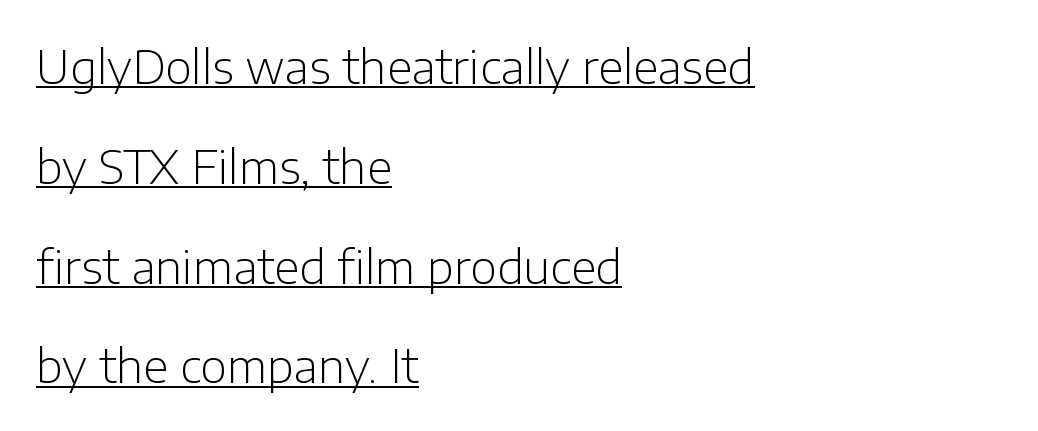
{"serif": "no", "italic": "no", "bold": "no", "weight": "light", "width": "normal", "stroke_contrast": "low", "x_height": "medium", "monospaced": "no", "underline": "yes", "align": "left", "line_spacing": "loose", "line_spacing_ratio": 2.17, "letter_spacing": "normal", "letter_spacing_em": 0.0, "glyph_px": 46}
